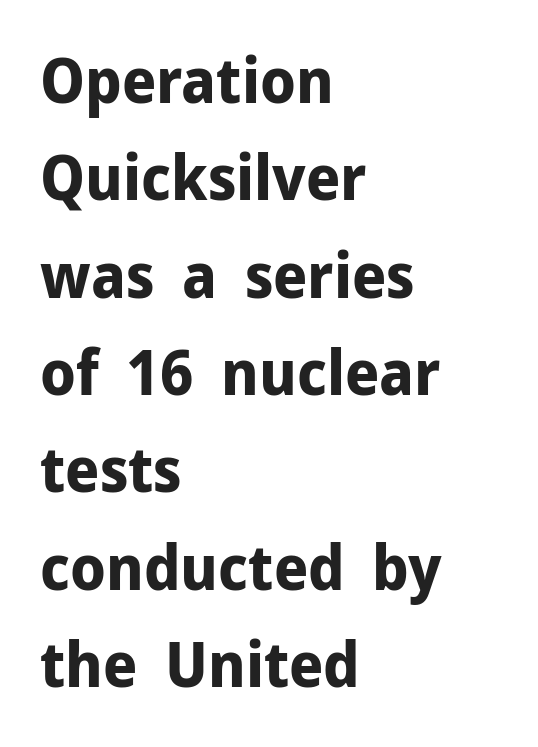
Caption: bold face, heavy strokes. When letters stand straight like this, we call the style roman or upright. Type without underlining. Nothing unusual about the tracking: characters are spaced as the font intends.
